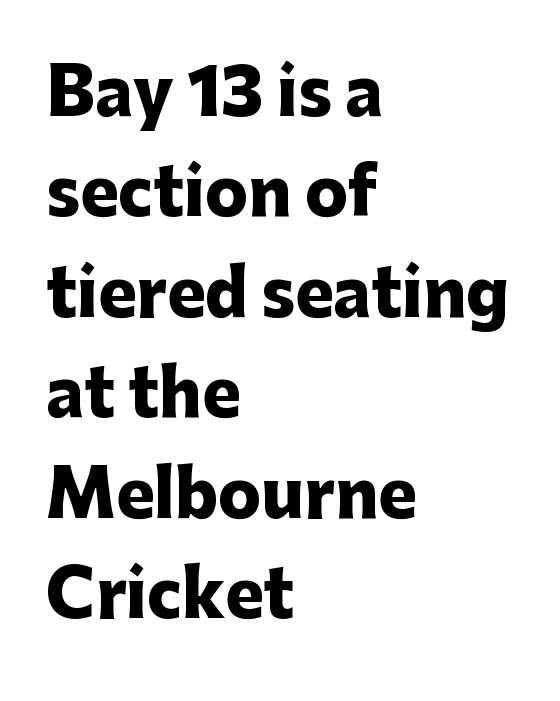
Note the varied advance widths — an 'i' is clearly narrower than an 'm'. This rendering employs a face without finishing strokes, i.e., a sans-serif. Compared with typical body copy, the letter spacing here is the same. Is the type bold? Yes — the strokes are clearly thick and heavy.
